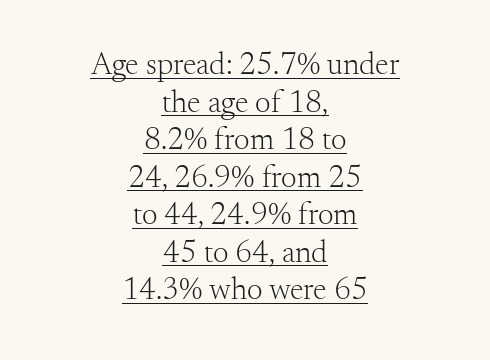
The cut favours lightness, reaching ordinary text weight at its darkest. The rendering shows small feet on the letterforms — a serif design. The rendering uses natural spacing where letterforms have individual widths. Each line is balanced around a shared central axis.
